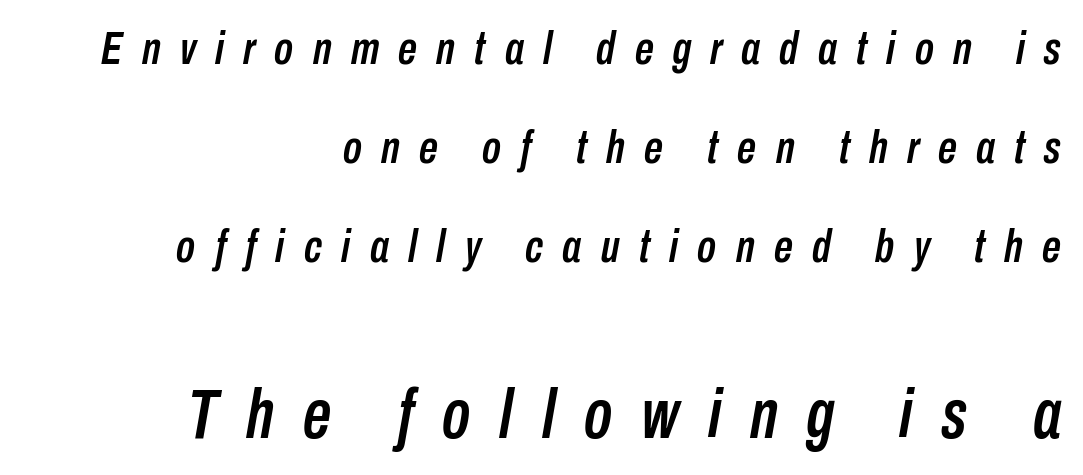
{"italic": "yes", "lean": "right", "slant_degrees": 10, "width": "condensed", "stroke_contrast": "low", "x_height": "medium", "monospaced": "no", "underline": "no", "align": "right", "line_spacing": "loose", "line_spacing_ratio": 2.11, "letter_spacing": "wide", "letter_spacing_em": 0.41, "larger_block": "second", "size_ratio": 1.49, "glyph_px": 70}
